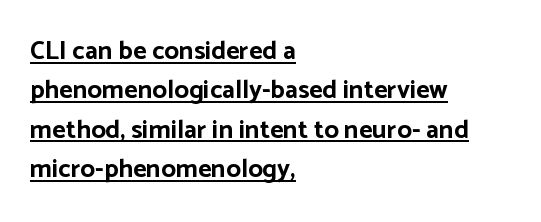
Q: Is the text bold? A: Yes.
Q: Is the text italic (slanted)? A: No, it is upright.
Q: Is the text underlined? A: Yes.
Q: How is the paragraph aligned? A: Left-aligned.
Q: Is the spacing between letters normal or unusually wide? A: Normal.
Q: Is the spacing between lines tight, normal or loose? A: Normal.
